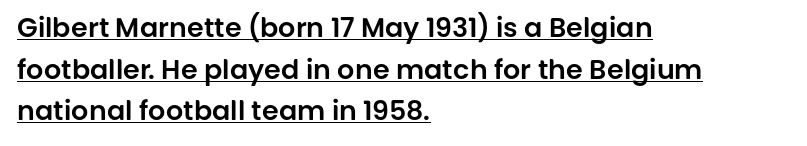
{"italic": "no", "underline": "yes", "align": "left", "line_spacing": "normal", "line_spacing_ratio": 1.54, "letter_spacing": "normal", "letter_spacing_em": 0.0, "glyph_px": 27}
